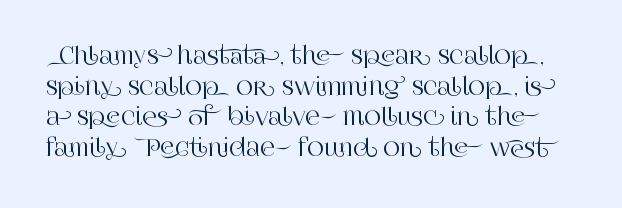
{"italic": "no", "underline": "no", "line_spacing": "normal", "line_spacing_ratio": 1.33, "letter_spacing": "normal", "letter_spacing_em": 0.0, "glyph_px": 23}
